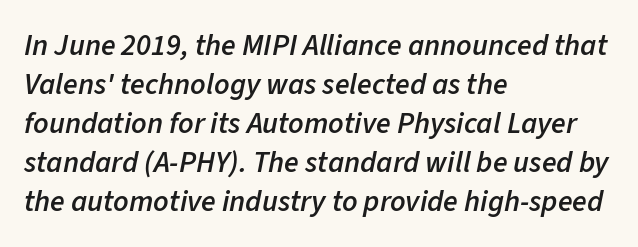
Q: Is the text bold? A: Semi-bold.
Q: Is the text italic (slanted)? A: Yes, it leans right by about 11 degrees.
Q: Is the text underlined? A: No.
Q: How is the paragraph aligned? A: Left-aligned.
Q: Is the spacing between letters normal or unusually wide? A: Normal.
Q: Is the spacing between lines tight, normal or loose? A: Normal.
Q: Width (condensed, normal, or wide)? A: Normal.
Q: Stroke contrast? A: Low.
Q: x-height? A: Medium.
Q: Monospaced? A: No.
